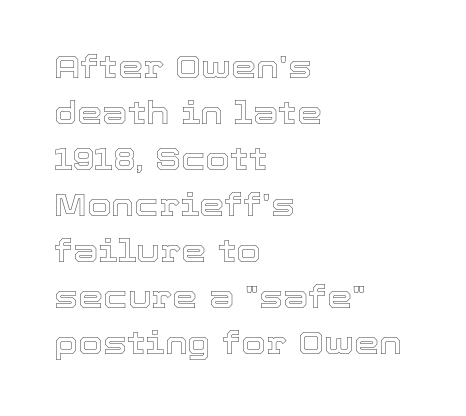
Q: Is the text italic (slanted)? A: No, it is upright.
Q: Is the text underlined? A: No.
Q: How is the paragraph aligned? A: Left-aligned.
Q: Is the spacing between letters normal or unusually wide? A: Normal.
Q: Is the spacing between lines tight, normal or loose? A: Normal.
Q: Width (condensed, normal, or wide)? A: Normal.
Q: x-height? A: Medium.
Q: Monospaced? A: No.
